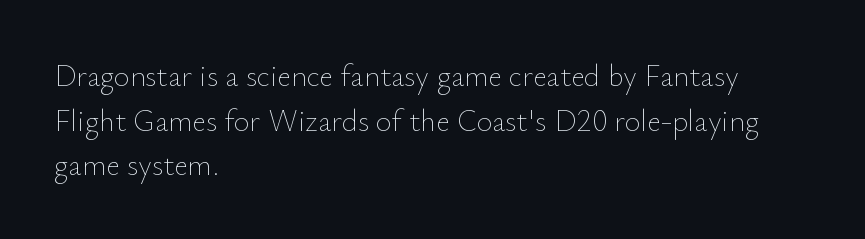
The letters advance in unequal steps, a hallmark of proportional type. Alignment: flush left. Quick note: not italic, upright. Stroke mass is kept to a normal reading level or below. A typesetter would call this zero additional tracking.
